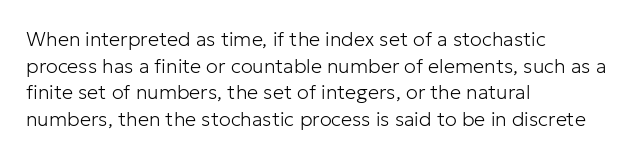
Q: Is the text bold? A: No.
Q: Is the text italic (slanted)? A: No, it is upright.
Q: Is the text underlined? A: No.
Q: How is the paragraph aligned? A: Left-aligned.
Q: Is the spacing between letters normal or unusually wide? A: Normal.
Q: Is the spacing between lines tight, normal or loose? A: Normal.
